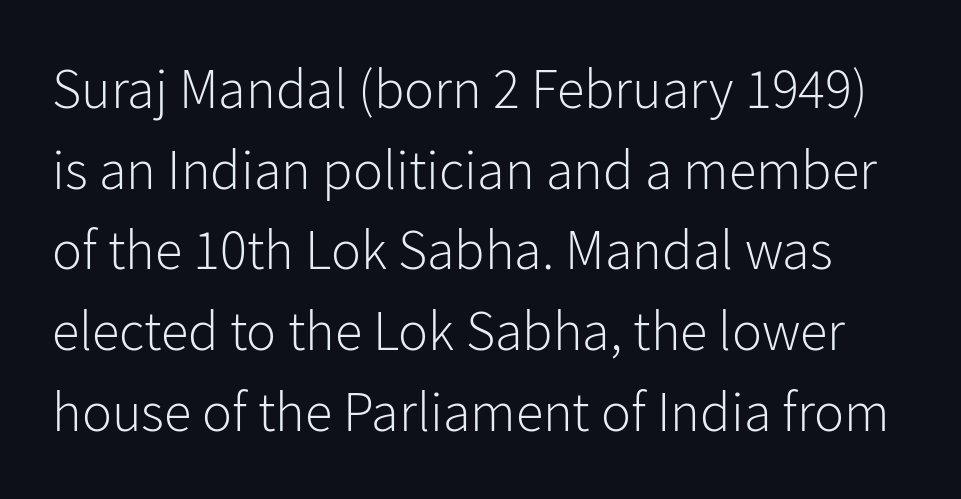
The image shows 56 px light sans-serif type, upright; set normal line spacing (1.44x), normal letter spacing, not underlined; low stroke contrast and a medium x-height.
